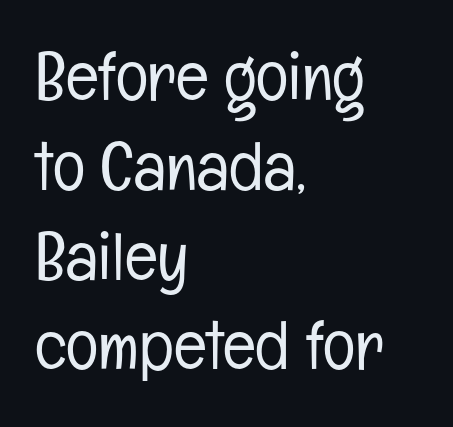
Q: Is the text bold? A: No.
Q: Is the text italic (slanted)? A: No, it is upright.
Q: Is the typeface a serif or a sans-serif typeface? A: Sans-serif.
Q: Is the text underlined? A: No.
Q: How is the paragraph aligned? A: Left-aligned.
Q: Is the spacing between letters normal or unusually wide? A: Normal.
Q: Is the spacing between lines tight, normal or loose? A: Normal.
Q: Width (condensed, normal, or wide)? A: Condensed.
Q: Stroke contrast? A: Low.
Q: x-height? A: Medium.
Q: Monospaced? A: No.
